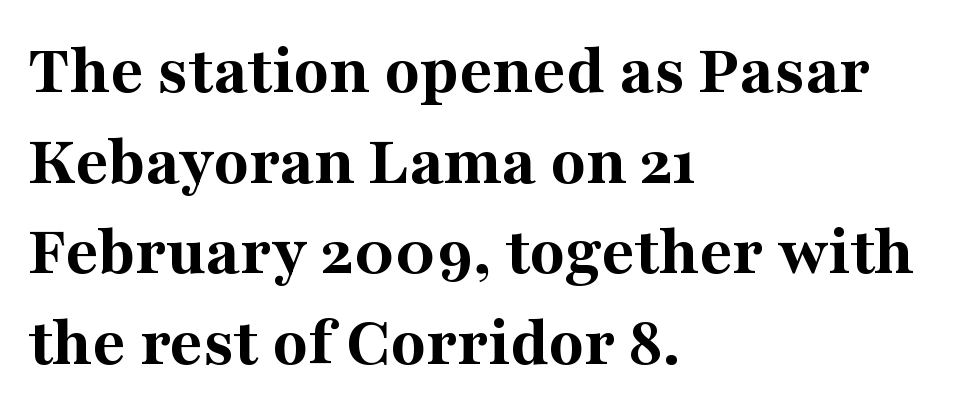
The image shows 72 px bold serif type, upright; set left-aligned, normal line spacing (1.26x), normal letter spacing, not underlined; medium stroke contrast and a medium x-height.
